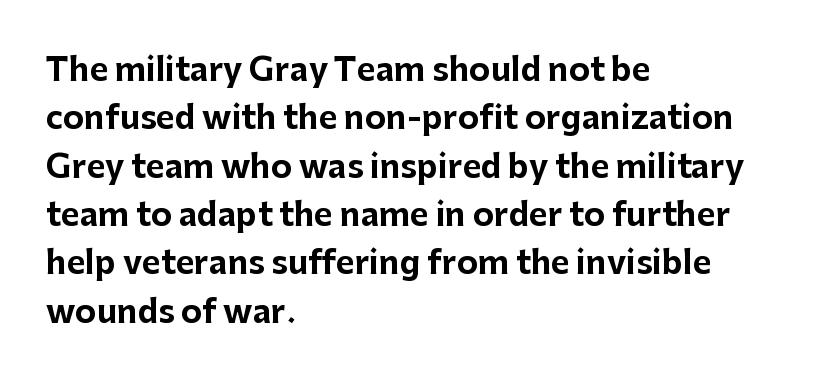
This sample keeps an unexceptional amount of space between lines. Nobody drew a line under any word here. The face used here is rendered with its standard letterfit. The font family rendered here belongs to the sans-serif group.
